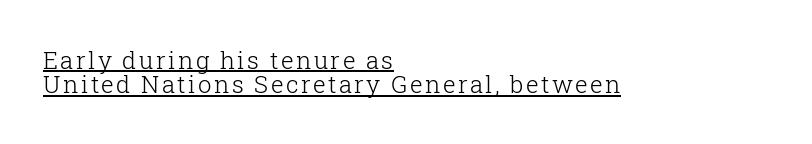
Q: Is the text bold? A: No.
Q: Is the text italic (slanted)? A: No, it is upright.
Q: Is the text underlined? A: Yes.
Q: How is the paragraph aligned? A: Left-aligned.
Q: Is the spacing between lines tight, normal or loose? A: Tight.
